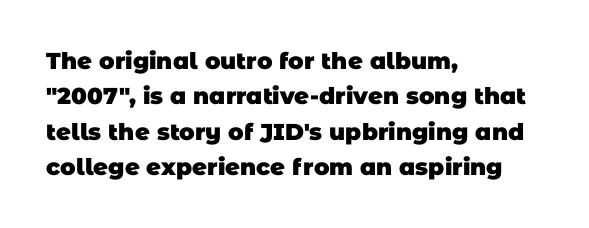
Short note: letters normally spaced. The passage shown is not underscored anywhere. You'd pick this weight for a headline — it's a proper bold. Regular leading.
